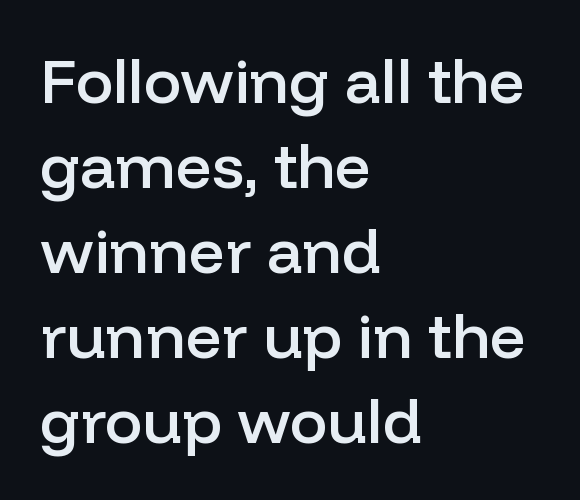
{"serif": "no", "italic": "no", "bold": "semi", "weight": "semibold", "width": "normal", "stroke_contrast": "low", "x_height": "medium", "monospaced": "no", "underline": "no", "align": "left", "line_spacing": "normal", "line_spacing_ratio": 1.35, "letter_spacing": "normal", "letter_spacing_em": 0.0, "glyph_px": 63}
